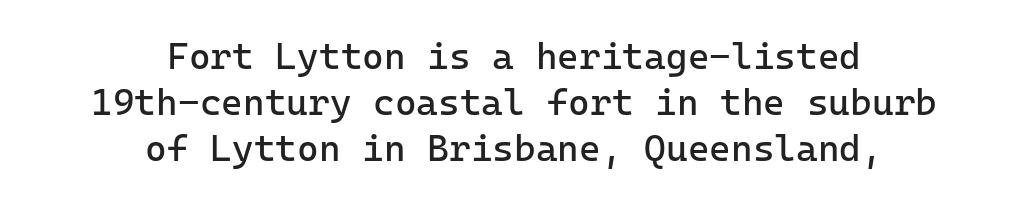
{"serif": "no", "italic": "no", "bold": "no", "weight": "regular", "width": "normal", "stroke_contrast": "low", "x_height": "medium", "underline": "no", "align": "center", "line_spacing_ratio": 1.24, "letter_spacing": "normal", "letter_spacing_em": 0.0, "glyph_px": 37}
